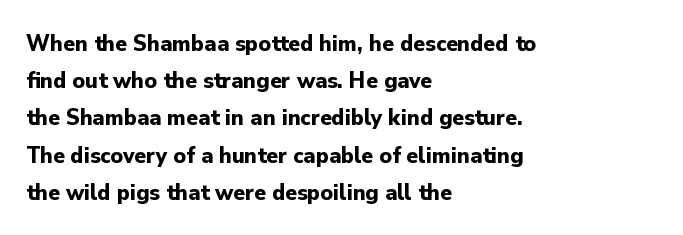
Q: Is the text bold? A: Yes.
Q: Is the text italic (slanted)? A: No, it is upright.
Q: Is the text underlined? A: No.
Q: How is the paragraph aligned? A: Left-aligned.
Q: Is the spacing between letters normal or unusually wide? A: Normal.
Q: Is the spacing between lines tight, normal or loose? A: Normal.
